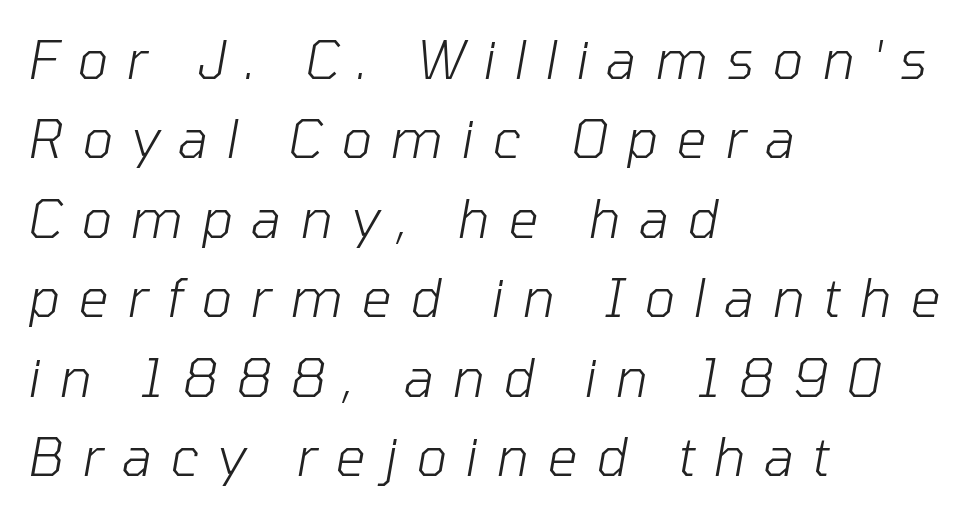
{"italic": "yes", "lean": "right", "slant_degrees": 10, "bold": "no", "weight": "light", "width": "normal", "stroke_contrast": "low", "x_height": "medium", "monospaced": "no", "underline": "no", "align": "left", "line_spacing": "normal", "line_spacing_ratio": 1.5, "letter_spacing": "wide", "letter_spacing_em": 0.35, "glyph_px": 53}
